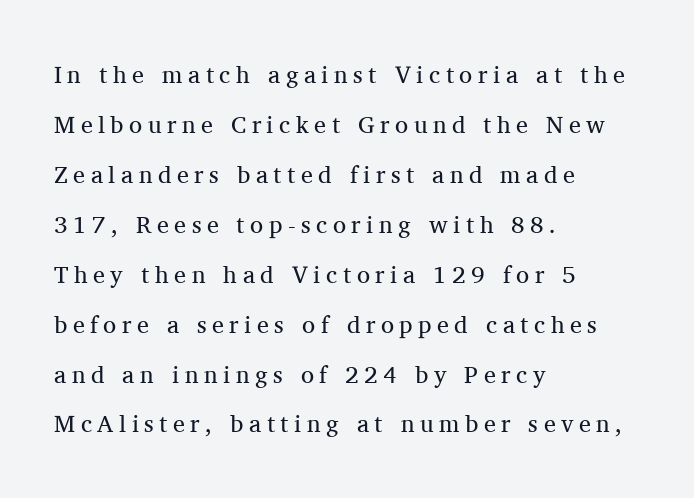
Q: Is the text bold? A: No.
Q: Is the text italic (slanted)? A: No, it is upright.
Q: Is the text underlined? A: No.
Q: How is the paragraph aligned? A: Left-aligned.
Q: Is the spacing between letters normal or unusually wide? A: Unusually wide.
Q: Is the spacing between lines tight, normal or loose? A: Loose.
